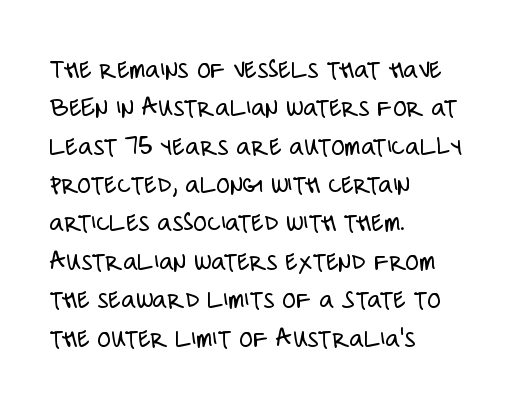
Q: Is the text bold? A: No.
Q: Is the text italic (slanted)? A: No, it is upright.
Q: Is the typeface a serif or a sans-serif typeface? A: Sans-serif.
Q: Is the text underlined? A: No.
Q: How is the paragraph aligned? A: Left-aligned.
Q: Is the spacing between letters normal or unusually wide? A: Normal.
Q: Is the spacing between lines tight, normal or loose? A: Normal.
Q: Width (condensed, normal, or wide)? A: Condensed.
Q: Stroke contrast? A: Low.
Q: x-height? A: Large.
Q: Monospaced? A: No.
